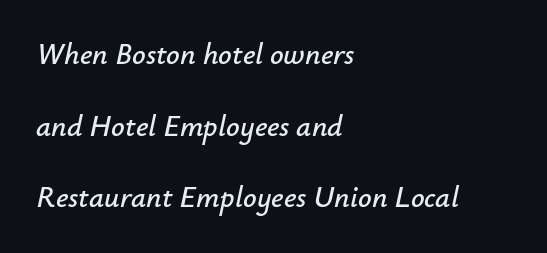
Teacher's note: observe the even left margin — that is flush-left alignment. Loosely led — the rows are spread out. Varying glyph widths throughout — classic text-font behaviour. This rendering leaves character spacing at its baseline value. Compared with ordinary roman type, these characters are visibly tilted.
